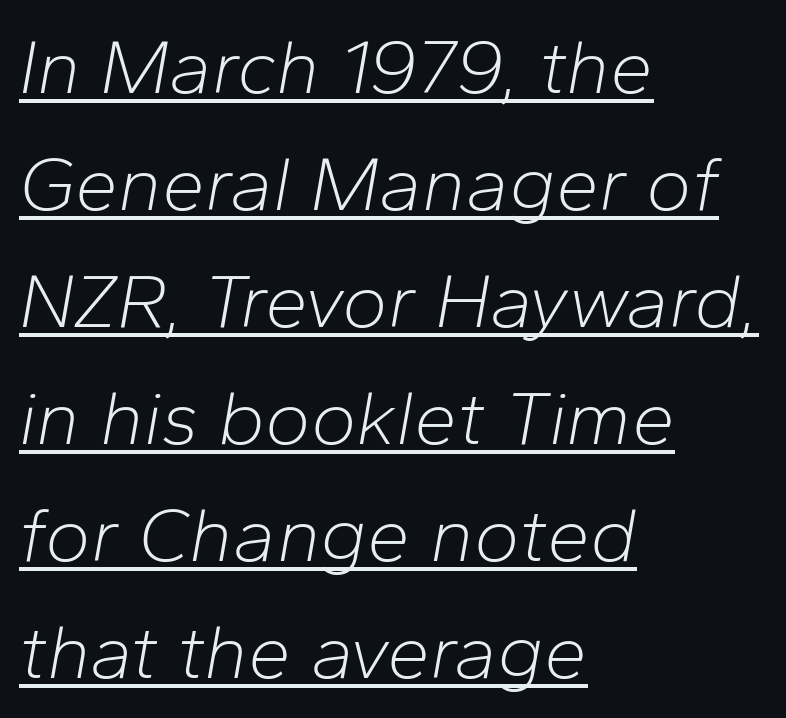
Is this a fixed-width face? No — the glyphs have proportional, varying widths. Compared with typical body copy, the letter spacing here is the same. Compared with typical paragraphs, the rows here are spaced about the same. The face looks like a standard text weight, possibly lighter.
